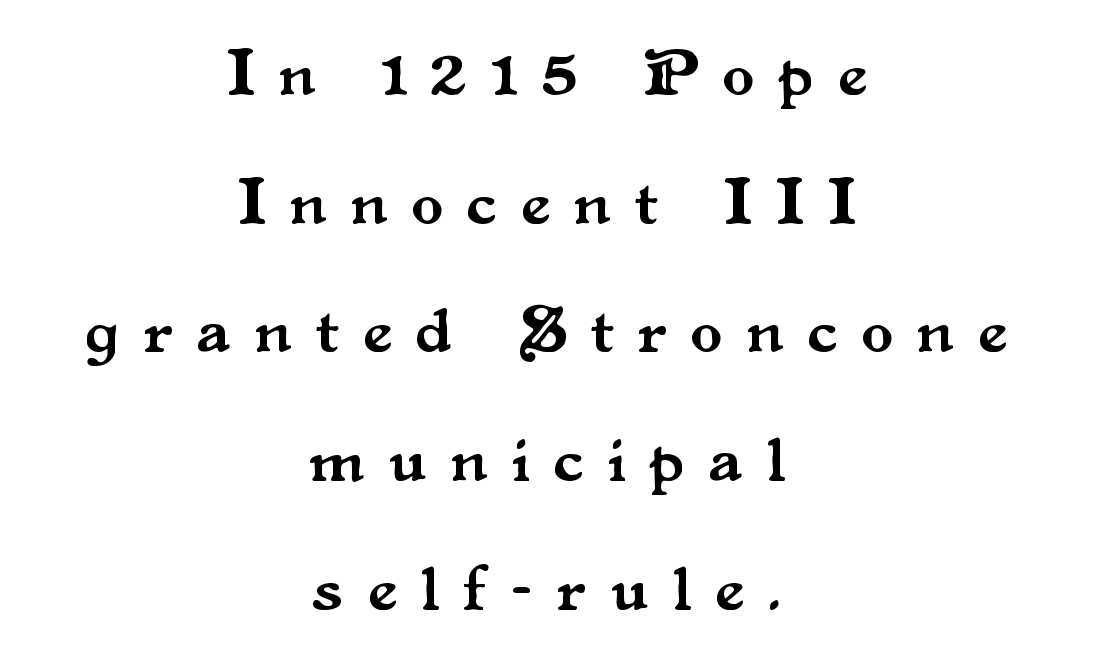
No word sits above an underline. The face used here is seriffed, in the tradition of book romans. This rendering uses center alignment, leaving both contours irregular but symmetric. These lines have a slow, spaced-out rhythm from letter to letter. Airy leading.
